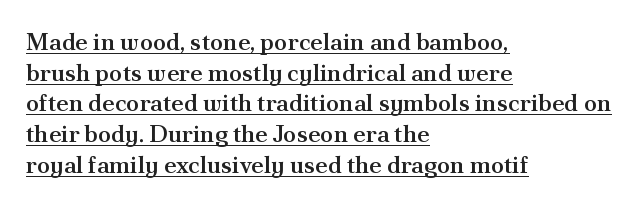
{"italic": "no", "bold": "semi", "underline": "yes", "align": "left", "line_spacing": "normal", "line_spacing_ratio": 1.28, "letter_spacing": "normal", "letter_spacing_em": 0.0, "glyph_px": 24}
